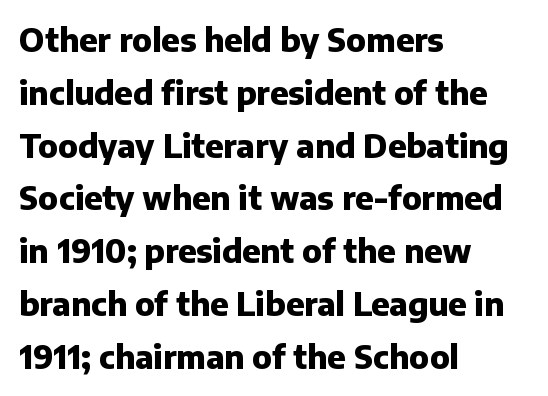
{"serif": "no", "italic": "no", "bold": "yes", "weight": "heavy", "width": "normal", "stroke_contrast": "low", "x_height": "medium", "monospaced": "no", "underline": "no", "align": "left", "line_spacing": "normal", "line_spacing_ratio": 1.65, "letter_spacing": "normal", "letter_spacing_em": 0.0, "glyph_px": 32}
